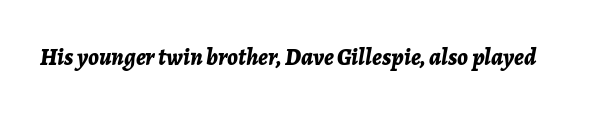
Q: Is the text bold? A: Yes.
Q: Is the text italic (slanted)? A: Yes, it leans right by about 7 degrees.
Q: Is the text underlined? A: No.
Q: Is the spacing between letters normal or unusually wide? A: Normal.
